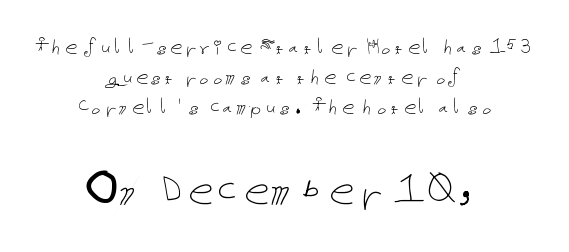
The image shows 50 px thin type, upright; set centered, line spacing 1.21x, normal letter spacing, not underlined; the second (bottom) block is 2.0x larger; low stroke contrast and a medium x-height.
